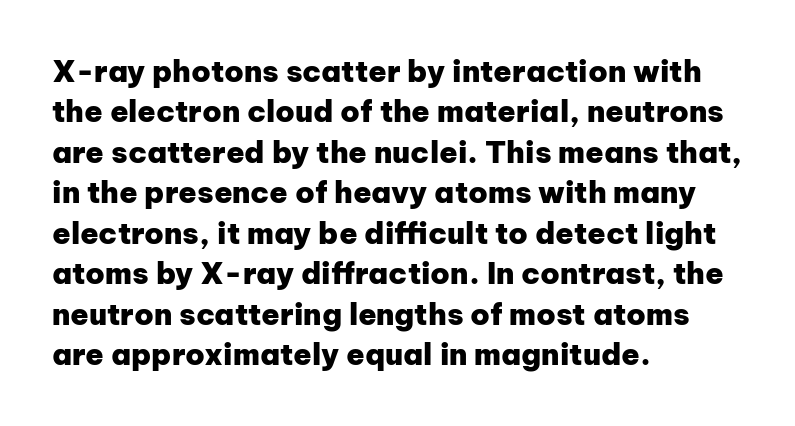
Note: no serifs on the glyphs. Visually the block forms a straight wall on the left and a jagged coastline on the right. Do the characters align in a grid? No, the font is proportional. The strokes are fattened all the way to bold. One glance says typical: line gaps are just what's usual. Rendered with straight, roman letterforms.
